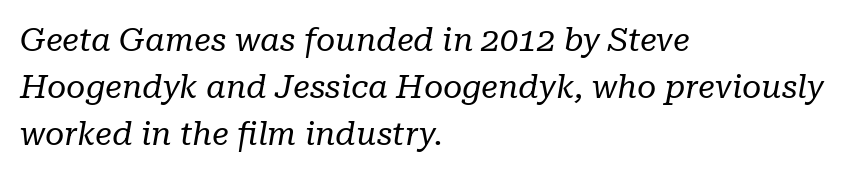
Letterform terminals end in serifs throughout the passage. Tall strokes in this sample are angled rather than plumb. This rendering uses left alignment, leaving the right contour irregular. The characters are drawn with everyday or finer stroke widths.
